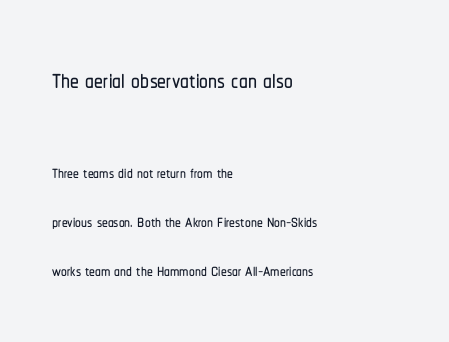
Q: Is the text italic (slanted)? A: No, it is upright.
Q: Is the typeface a serif or a sans-serif typeface? A: Sans-serif.
Q: Is the text underlined? A: No.
Q: How is the paragraph aligned? A: Left-aligned.
Q: Is the spacing between letters normal or unusually wide? A: Normal.
Q: Is the spacing between lines tight, normal or loose? A: Loose.
Q: Which block of text is set in a larger size, the first (top) or the second (bottom)? A: The first (top) one.
Q: Width (condensed, normal, or wide)? A: Condensed.
Q: Stroke contrast? A: Low.
Q: x-height? A: Medium.
Q: Monospaced? A: No.
